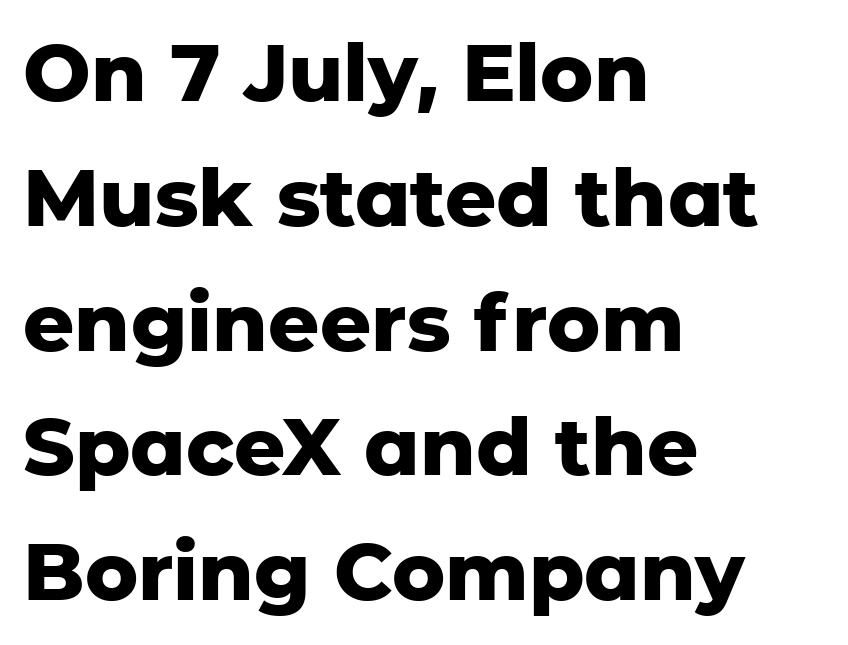
{"serif": "no", "italic": "no", "bold": "yes", "weight": "heavy", "width": "normal", "stroke_contrast": "low", "x_height": "medium", "monospaced": "no", "underline": "no", "align": "left", "line_spacing": "normal", "line_spacing_ratio": 1.56, "letter_spacing": "normal", "letter_spacing_em": 0.0, "glyph_px": 80}
